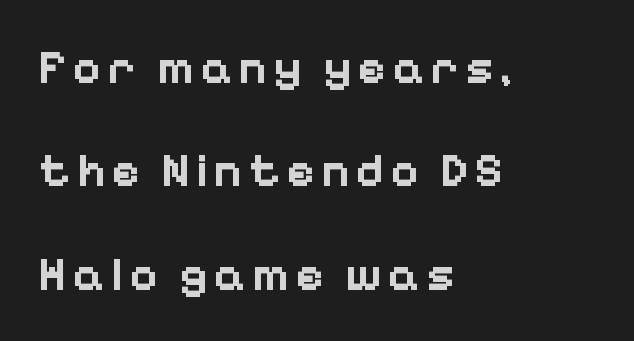
Q: Is the text bold? A: Yes.
Q: Is the text italic (slanted)? A: No, it is upright.
Q: Is the typeface a serif or a sans-serif typeface? A: Sans-serif.
Q: Is the text underlined? A: No.
Q: How is the paragraph aligned? A: Left-aligned.
Q: Is the spacing between lines tight, normal or loose? A: Loose.
Q: Width (condensed, normal, or wide)? A: Normal.
Q: Stroke contrast? A: Low.
Q: x-height? A: Medium.
Q: Monospaced? A: No.
